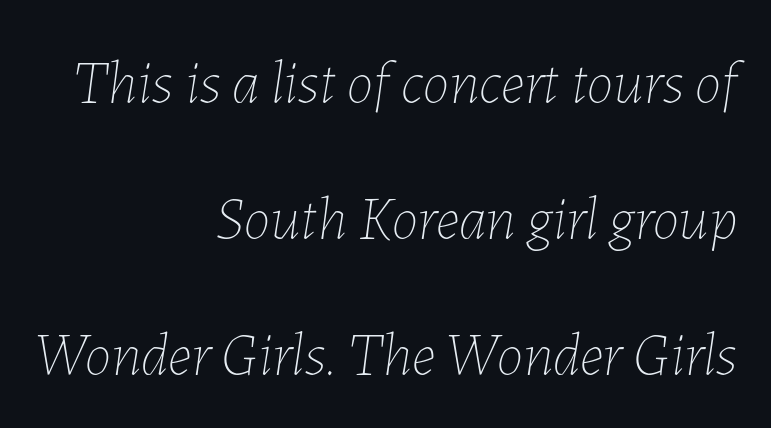
The image shows 60 px thin type, italic (leaning right); set right-aligned, loose line spacing (2.27x), normal letter spacing, not underlined; low stroke contrast and a medium x-height.
